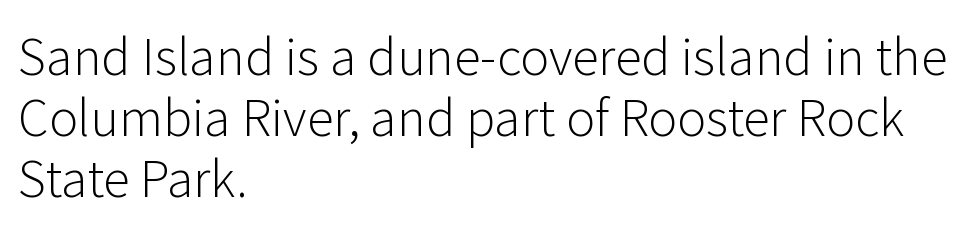
The image shows 49 px light sans-serif type, upright; set left-aligned, normal line spacing (1.25x), normal letter spacing, not underlined; low stroke contrast and a medium x-height.
